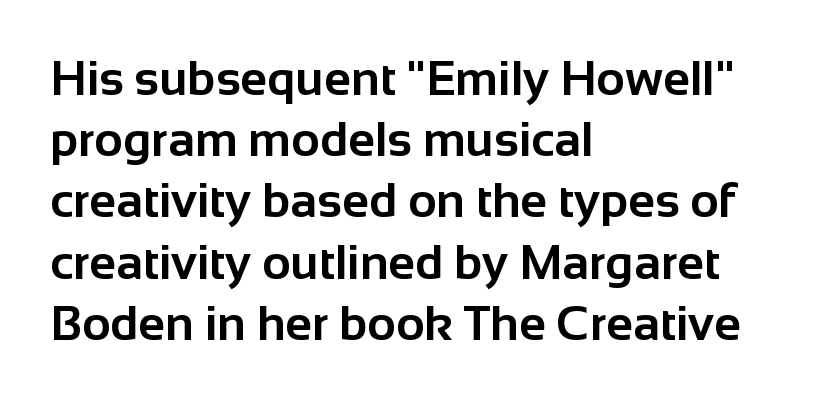
Q: Is the text bold? A: Yes.
Q: Is the text italic (slanted)? A: No, it is upright.
Q: Is the typeface a serif or a sans-serif typeface? A: Sans-serif.
Q: Is the text underlined? A: No.
Q: How is the paragraph aligned? A: Left-aligned.
Q: Is the spacing between letters normal or unusually wide? A: Normal.
Q: Is the spacing between lines tight, normal or loose? A: Normal.
Q: Width (condensed, normal, or wide)? A: Normal.
Q: Stroke contrast? A: Low.
Q: x-height? A: Medium.
Q: Monospaced? A: No.
